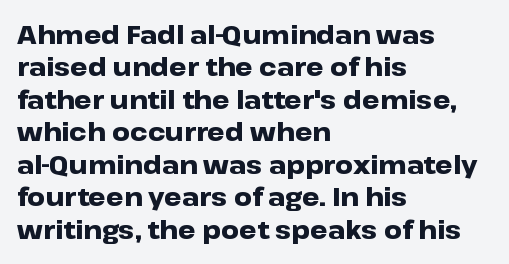
A typesetter would mark this as roman, not italic. The strokes are fattened all the way to bold. Beneath every word, the page is bare. The letters sit at their default tracking, neither squeezed nor spread. Notice how the passage keeps a crisp vertical edge on the left only. The lines sit at an ordinary, default distance from one another.
